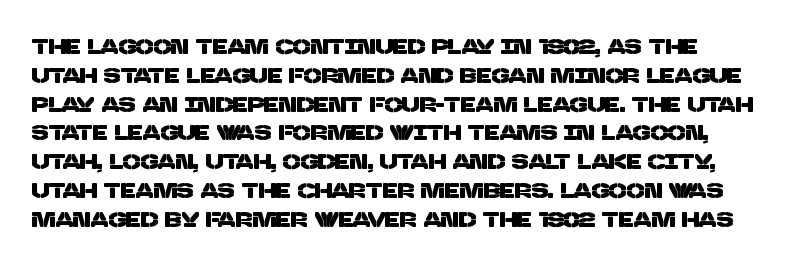
The image shows 21 px text type; set normal line spacing (1.37x), normal letter spacing, not underlined.
